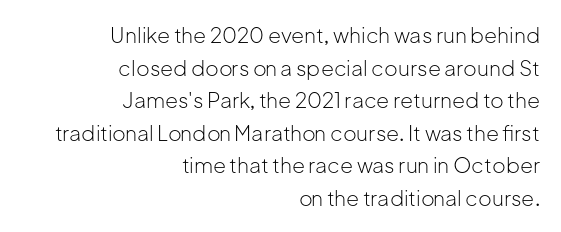
Q: Is the text bold? A: No.
Q: Is the text italic (slanted)? A: No, it is upright.
Q: Is the text underlined? A: No.
Q: How is the paragraph aligned? A: Right-aligned.
Q: Is the spacing between letters normal or unusually wide? A: Normal.
Q: Is the spacing between lines tight, normal or loose? A: Normal.
